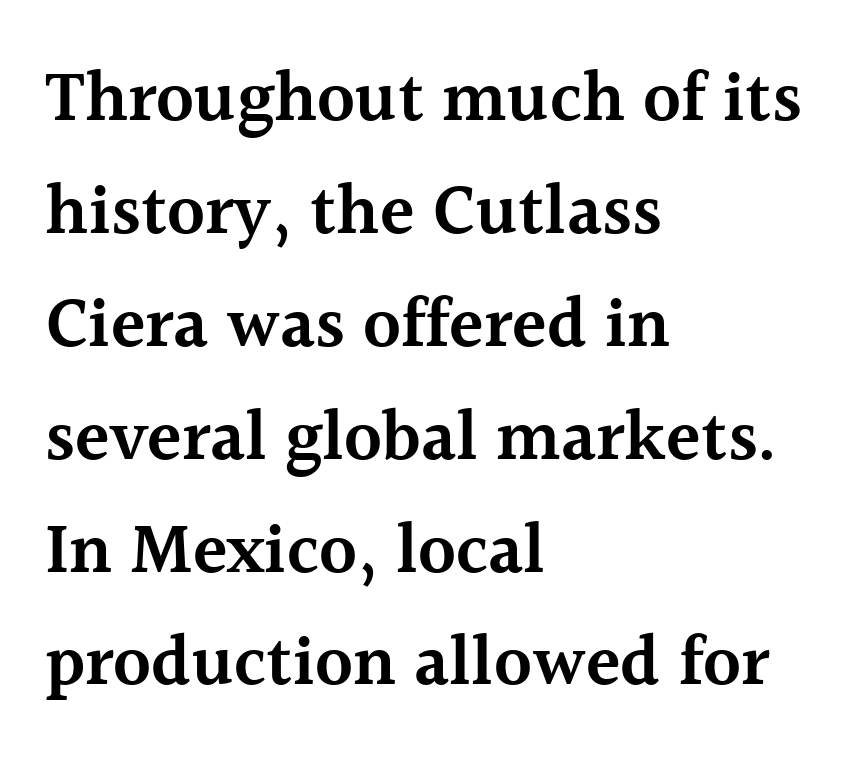
The image shows 71 px semibold serif type, upright; set left-aligned, normal line spacing (1.59x), normal letter spacing, not underlined; a medium x-height.
